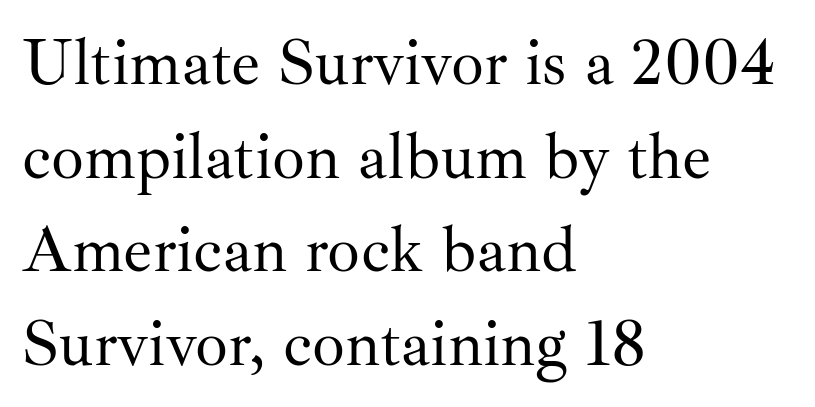
The image shows 65 px regular-weight serif type, upright; set left-aligned, normal line spacing (1.44x), normal letter spacing, not underlined; medium stroke contrast and a small x-height.
